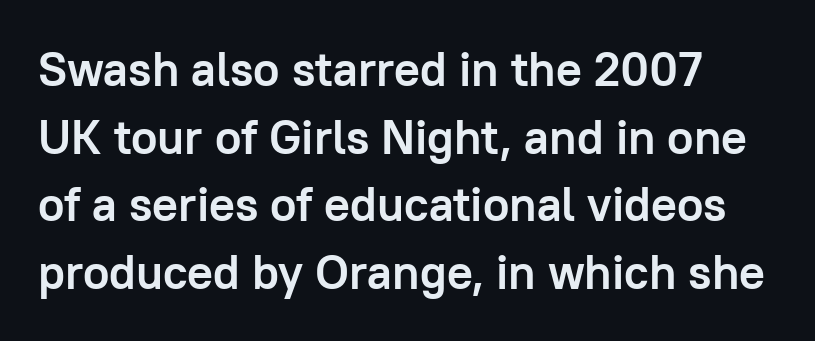
The image shows 48 px semibold sans-serif type, upright; set left-aligned, normal line spacing (1.41x), normal letter spacing, not underlined; low stroke contrast and a medium x-height.
